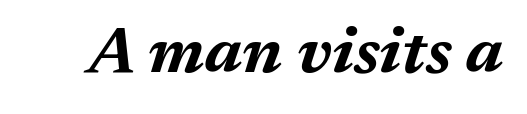
Beneath every word, the page is bare. You could not count columns in this text — the font is proportionally spaced. Here the glyphs are tracked normally, forming tight word shapes. Notice how the stems are inclined rather than vertical — that's the hallmark of italics. As a designer I'd log this as weight 700, bold.
